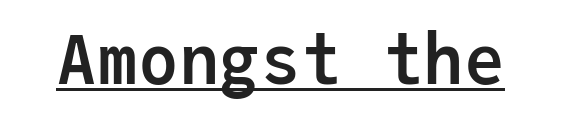
Q: Is the text bold? A: Yes.
Q: Is the text italic (slanted)? A: No, it is upright.
Q: Is the typeface a serif or a sans-serif typeface? A: Sans-serif.
Q: Is the text underlined? A: Yes.
Q: Is the spacing between letters normal or unusually wide? A: Normal.
Q: Width (condensed, normal, or wide)? A: Normal.
Q: Stroke contrast? A: Low.
Q: x-height? A: Medium.
Q: Monospaced? A: Yes.
